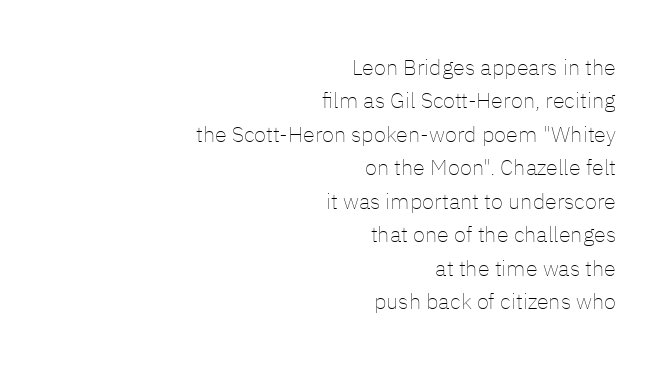
{"italic": "no", "bold": "no", "underline": "no", "align": "right", "line_spacing": "normal", "line_spacing_ratio": 1.52, "letter_spacing": "normal", "letter_spacing_em": 0.0, "glyph_px": 22}
